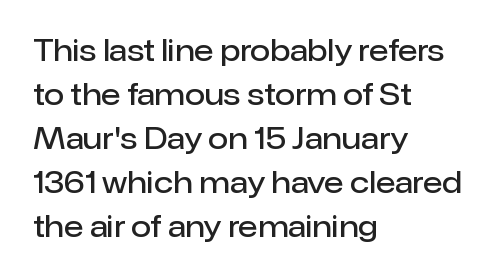
{"serif": "no", "italic": "no", "bold": "semi", "weight": "semibold", "width": "normal", "stroke_contrast": "low", "x_height": "medium", "monospaced": "no", "underline": "no", "align": "left", "line_spacing": "normal", "line_spacing_ratio": 1.52, "letter_spacing": "normal", "letter_spacing_em": 0.0, "glyph_px": 29}
